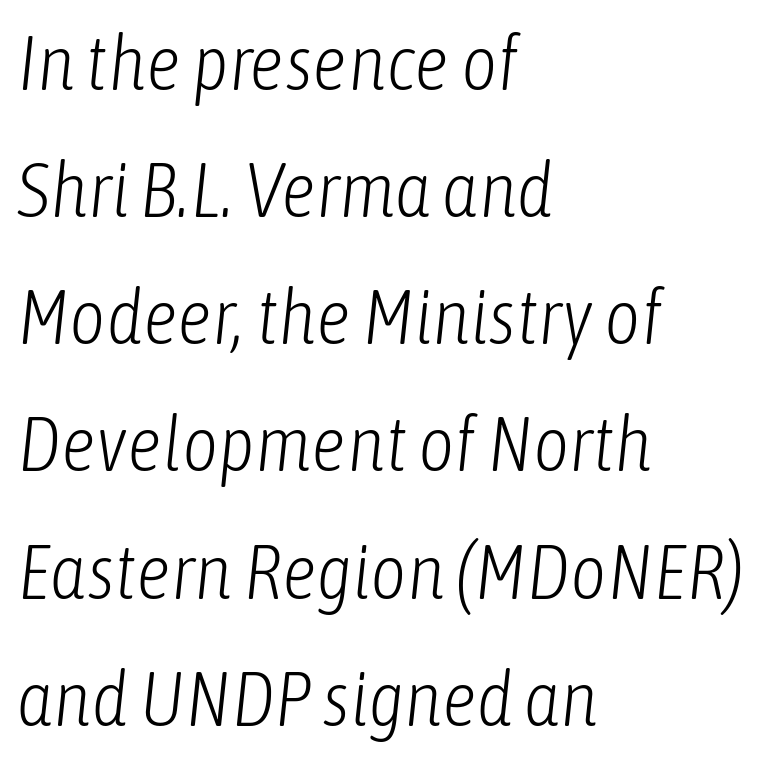
Q: Is the text bold? A: No.
Q: Is the text italic (slanted)? A: Yes, it leans right by about 6 degrees.
Q: Is the text underlined? A: No.
Q: How is the paragraph aligned? A: Left-aligned.
Q: Is the spacing between letters normal or unusually wide? A: Normal.
Q: Is the spacing between lines tight, normal or loose? A: Normal.
Q: Width (condensed, normal, or wide)? A: Condensed.
Q: Stroke contrast? A: Low.
Q: x-height? A: Medium.
Q: Monospaced? A: No.
